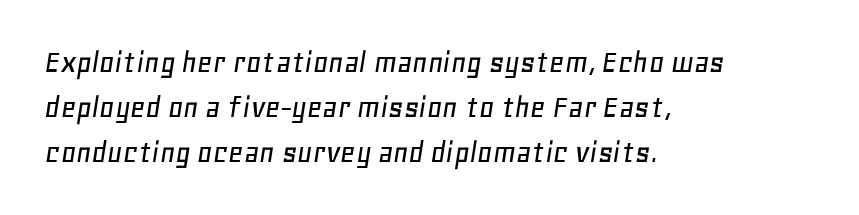
The image shows 33 px text type, italic (leaning right); set left-aligned, normal line spacing (1.36x), normal letter spacing, not underlined; low stroke contrast and a large x-height.
